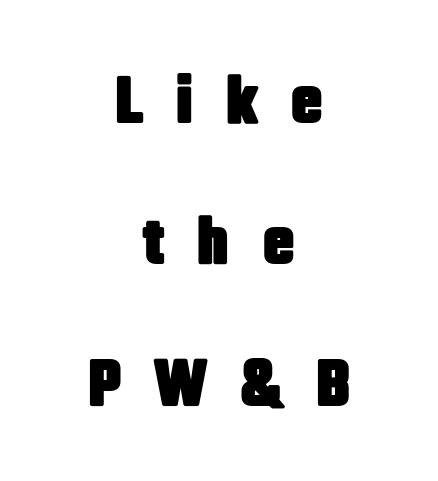
{"serif": "no", "italic": "no", "width": "condensed", "stroke_contrast": "low", "x_height": "large", "monospaced": "no", "underline": "no", "align": "center", "line_spacing": "loose", "line_spacing_ratio": 2.08, "letter_spacing": "wide", "letter_spacing_em": 0.47, "glyph_px": 68}
